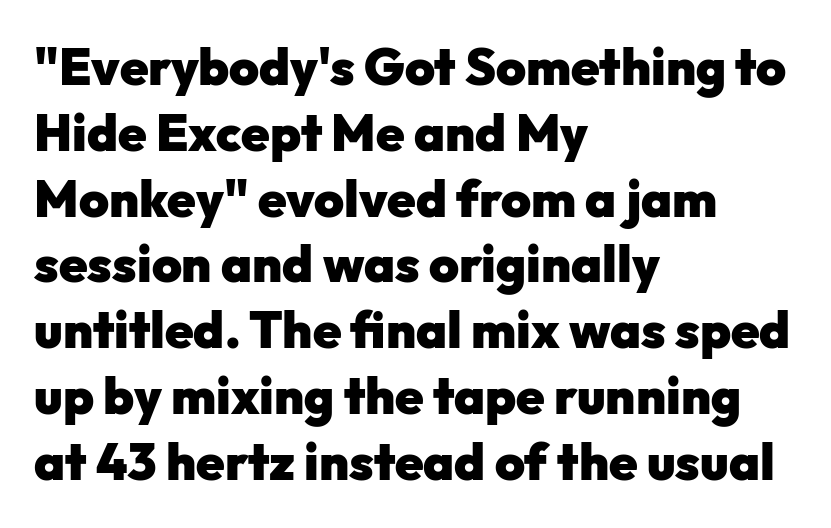
The image shows 51 px heavy sans-serif type, upright; set left-aligned, normal line spacing (1.29x), normal letter spacing, not underlined; low stroke contrast and a medium x-height.
